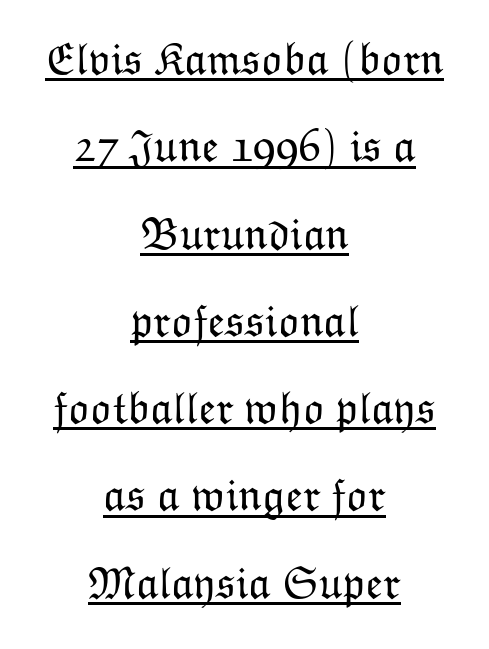
{"italic": "no", "bold": "no", "weight": "light", "width": "normal", "stroke_contrast": "low", "x_height": "medium", "monospaced": "no", "underline": "yes", "align": "center", "line_spacing": "loose", "line_spacing_ratio": 1.94, "letter_spacing": "normal", "letter_spacing_em": 0.0, "glyph_px": 45}
